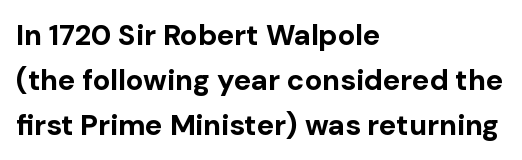
{"serif": "no", "italic": "no", "bold": "yes", "weight": "bold", "width": "normal", "stroke_contrast": "low", "x_height": "medium", "monospaced": "no", "underline": "no", "align": "left", "line_spacing": "normal", "line_spacing_ratio": 1.55, "letter_spacing": "normal", "letter_spacing_em": 0.0, "glyph_px": 29}
